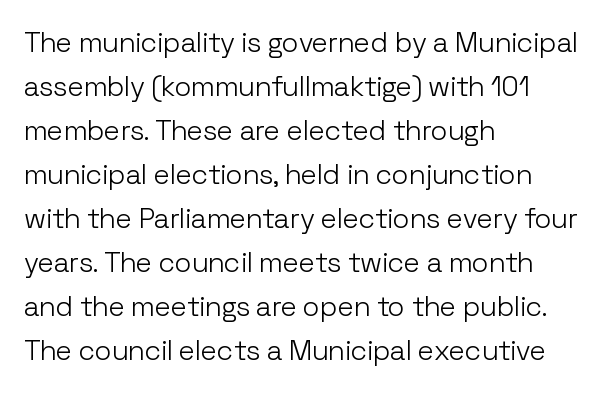
The weight tops out at a normal text grade. Unmarked baselines from the first word to the last. This sample uses an upright cut, with every glyph sitting square on the baseline. Notice how the passage keeps a crisp vertical edge on the left only. Horizontal bands of white between lines are of average thickness. Between one letter and the next there's only the usual sliver of space.
